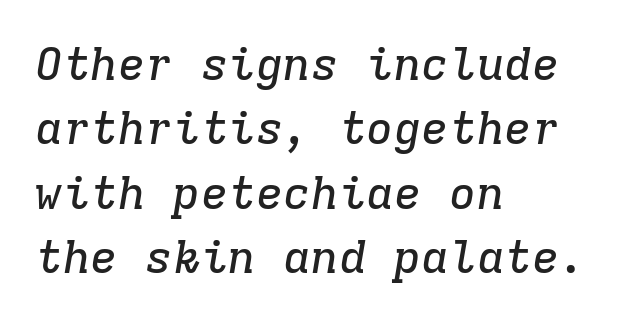
The image shows 46 px serif type, italic (leaning right), monospaced; set left-aligned, normal line spacing (1.4x), normal letter spacing, not underlined; low stroke contrast and a medium x-height.
